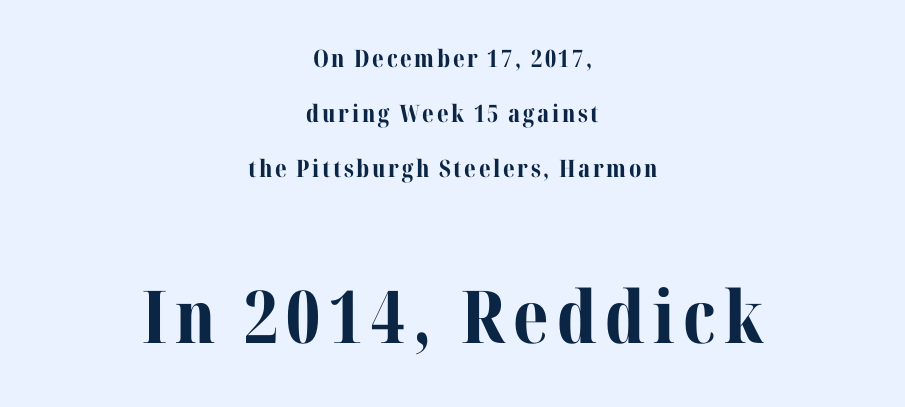
{"serif": "yes", "italic": "no", "bold": "yes", "weight": "bold", "width": "normal", "stroke_contrast": "medium", "x_height": "medium", "monospaced": "no", "underline": "no", "align": "center", "line_spacing": "loose", "line_spacing_ratio": 2.29, "larger_block": "second", "size_ratio": 3.04, "glyph_px": 73}
